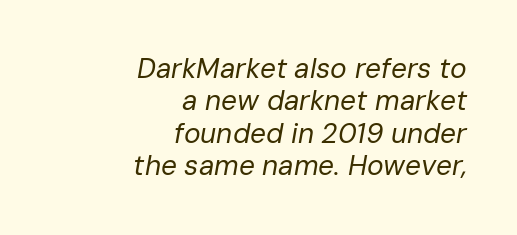
Q: Is the text bold? A: No.
Q: Is the text italic (slanted)? A: Yes, it leans right by about 10 degrees.
Q: Is the text underlined? A: No.
Q: How is the paragraph aligned? A: Right-aligned.
Q: Is the spacing between letters normal or unusually wide? A: Normal.
Q: Width (condensed, normal, or wide)? A: Normal.
Q: Stroke contrast? A: Low.
Q: x-height? A: Medium.
Q: Monospaced? A: No.
